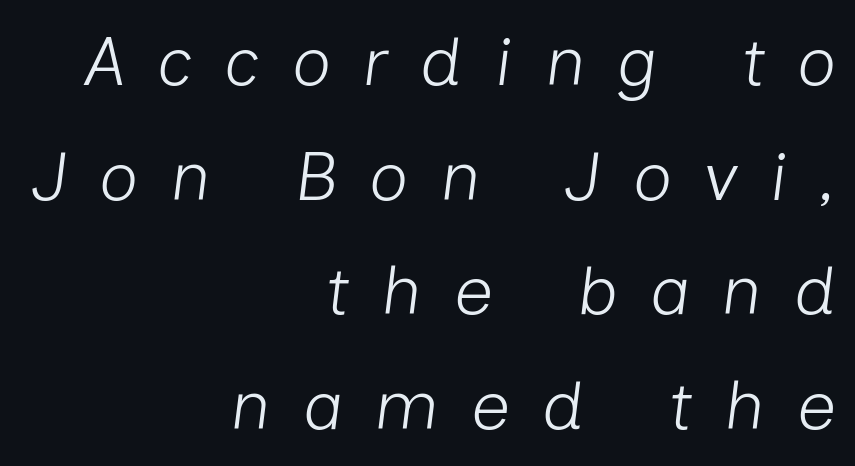
The image shows 69 px light type, italic (leaning right); set right-aligned, normal line spacing (1.66x), unusually wide letter spacing (+0.46 em), not underlined; low stroke contrast and a medium x-height.
